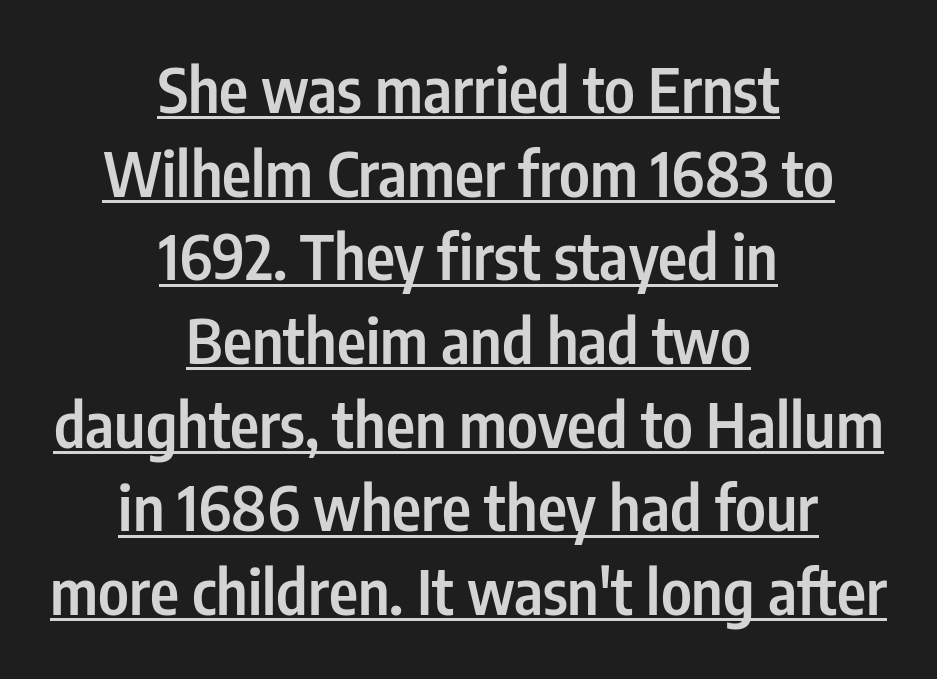
One glance says typical: line gaps are just what's usual. Quick note: underline on. The glyphs in this specimen are sans serif. Slightly chunky letters — semibold, I'd say, not full bold. Every character sits straight up, as roman type does.
